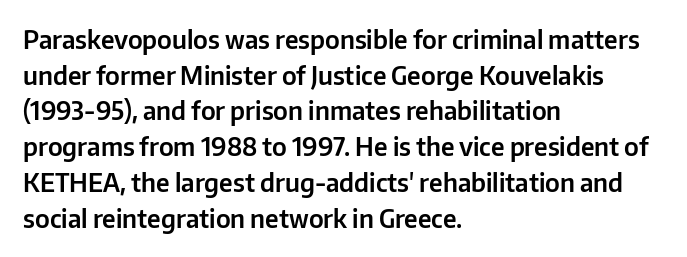
Glyph-to-glyph distance matches everyday printed text. The baseline area is clear. These lines are set flush left with a ragged right edge. Designer's note — italics off, roman on. The rendering uses a moderate line-height, typical for paragraphs.
